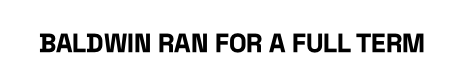
{"italic": "no", "bold": "yes", "underline": "no", "letter_spacing": "normal", "letter_spacing_em": 0.0, "glyph_px": 26}
